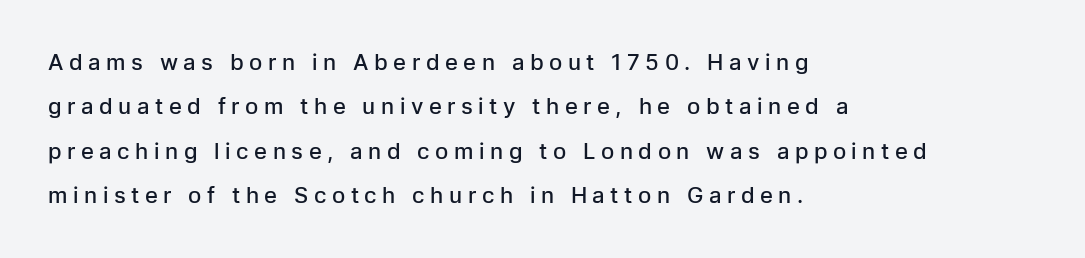
The image shows 22 px text type, upright; set left-aligned, loose line spacing (2.02x), unusually wide letter spacing (+0.25 em), not underlined.
